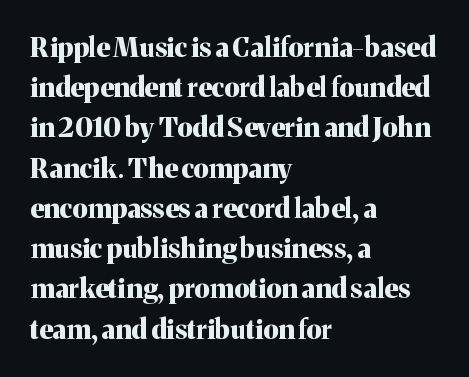
The image shows 27 px bold type, upright; set left-aligned, normal line spacing (1.49x), normal letter spacing, not underlined.
